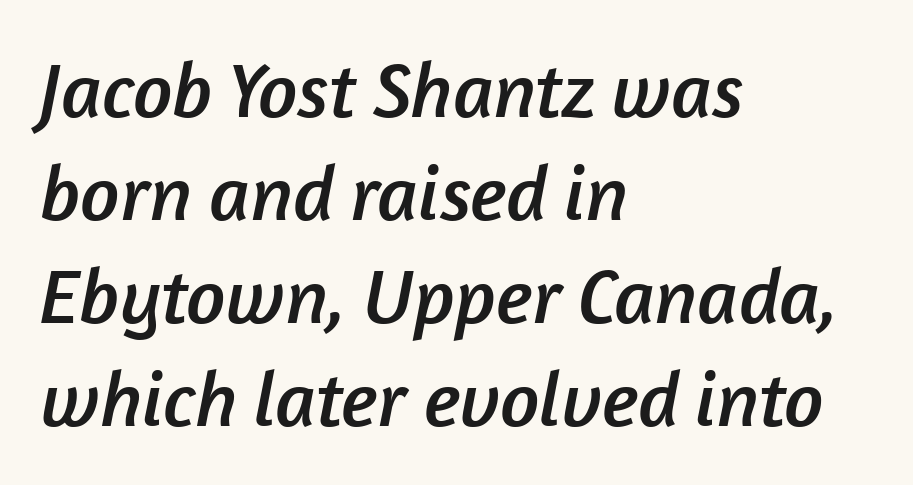
The font family rendered here belongs to the sans-serif group. Rule under the text: the space is simply empty. One glance says typical: line gaps are just what's usual. Characters follow at the spacing the type designer built in. Do the characters align in a grid? No, the font is proportional. These lines stack with their left ends in a neat column.
